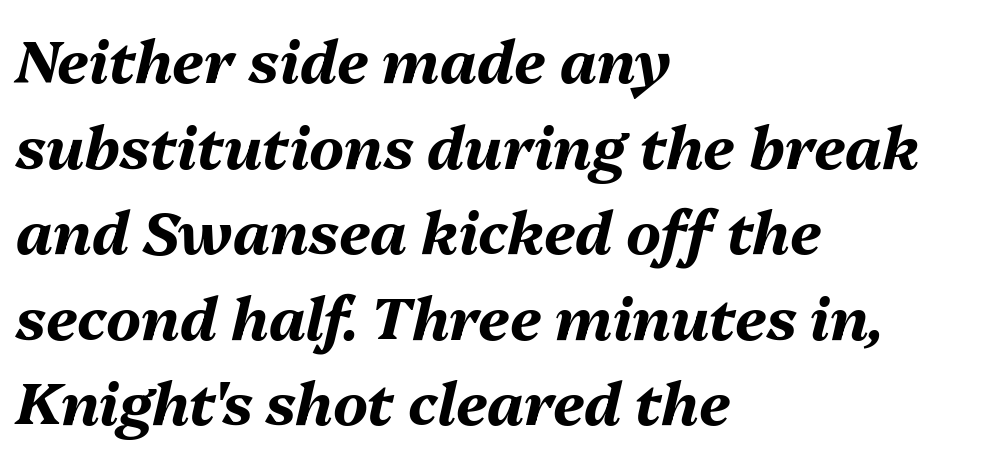
Q: Is the text bold? A: Yes.
Q: Is the text italic (slanted)? A: Yes, it leans right by about 13 degrees.
Q: Is the text underlined? A: No.
Q: How is the paragraph aligned? A: Left-aligned.
Q: Is the spacing between letters normal or unusually wide? A: Normal.
Q: Is the spacing between lines tight, normal or loose? A: Normal.
Q: Width (condensed, normal, or wide)? A: Normal.
Q: Stroke contrast? A: Medium.
Q: x-height? A: Medium.
Q: Monospaced? A: No.
